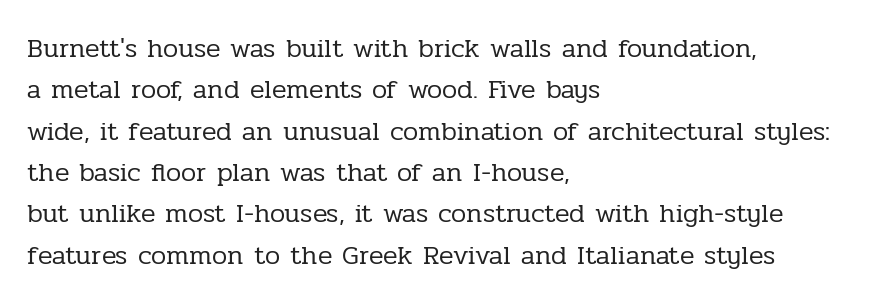
In terms of leading, this rendering sits right in the middle. The lettering stays uniformly vertical, giving the passage a roman look. Decoration check: the copy has no underline. The passage shown is not bold in any degree. How are the letters spaced? Ordinarily, with no added tracking.
